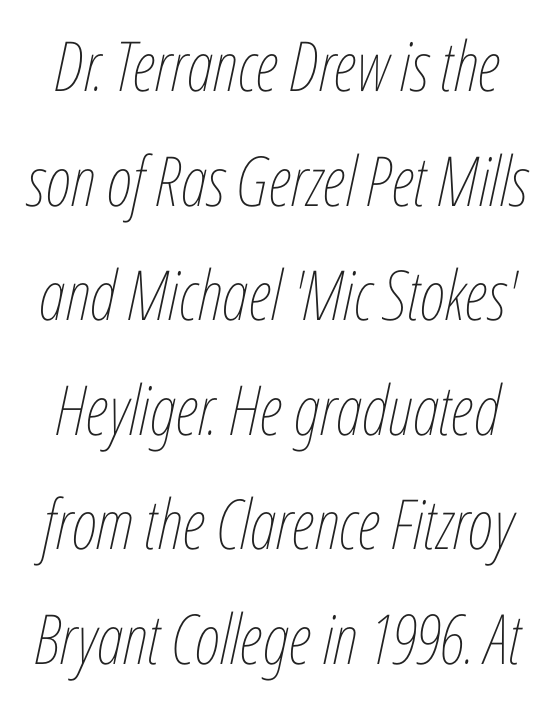
The image shows 69 px thin, condensed type, italic (leaning right); set normal line spacing (1.66x), normal letter spacing, not underlined; low stroke contrast and a medium x-height.
